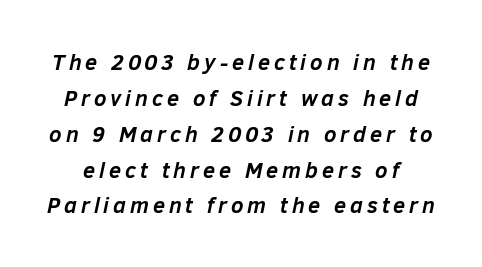
The image shows 22 px bold type, italic (leaning right); set normal line spacing (1.63x), not underlined.
